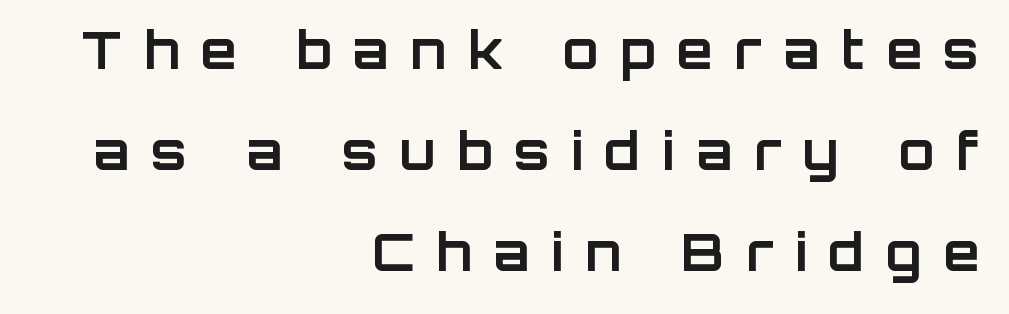
The image shows 52 px bold sans-serif type, upright; set right-aligned, loose line spacing (1.94x), unusually wide letter spacing (+0.42 em), not underlined; low stroke contrast and a large x-height.
